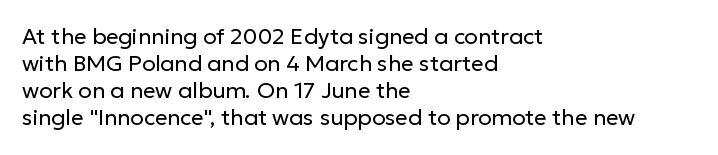
Q: Is the text bold? A: No.
Q: Is the text italic (slanted)? A: No, it is upright.
Q: Is the text underlined? A: No.
Q: How is the paragraph aligned? A: Left-aligned.
Q: Is the spacing between letters normal or unusually wide? A: Normal.
